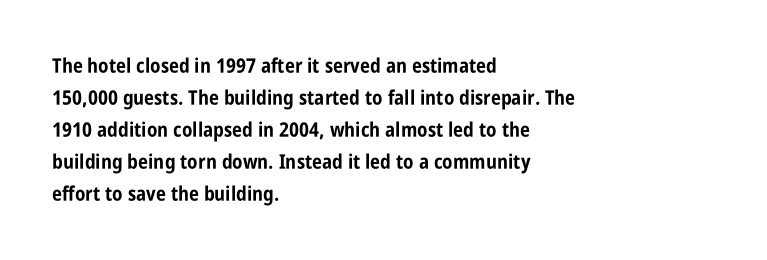
The passage shown is emphatically bold. Clear beneath every line of the passage. Characters remain perfectly vertical along every line. These lines sit exactly where default settings would place them. The horizontal fit of the characters is conventional and even. Each line starts at the same left margin while the right side varies.
